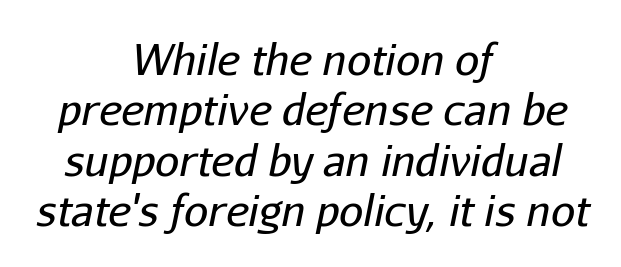
The image shows 43 px regular-weight type, italic (leaning right); set centered, line spacing 1.17x, normal letter spacing, not underlined; low stroke contrast and a medium x-height.
